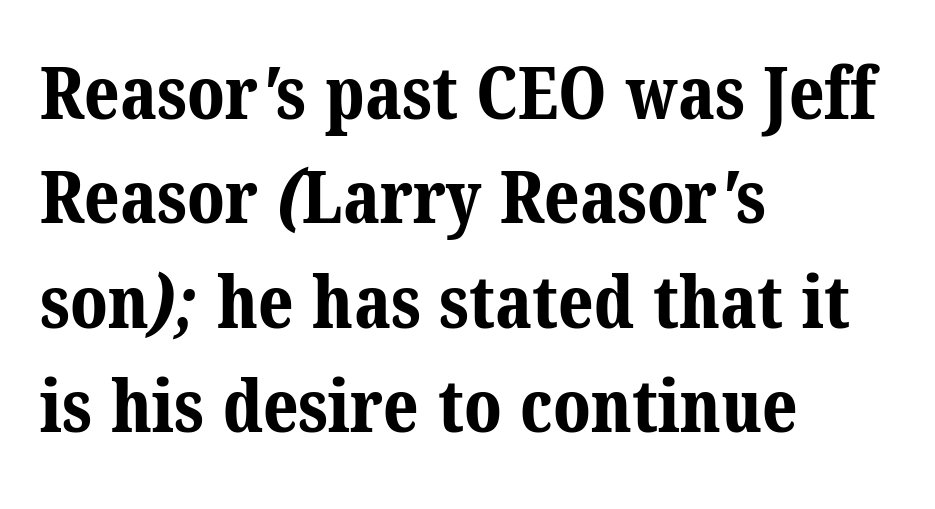
Q: Is the text bold? A: Yes.
Q: Is the typeface a serif or a sans-serif typeface? A: Serif.
Q: Is the text underlined? A: No.
Q: How is the paragraph aligned? A: Left-aligned.
Q: Is the spacing between letters normal or unusually wide? A: Normal.
Q: Is the spacing between lines tight, normal or loose? A: Normal.
Q: Width (condensed, normal, or wide)? A: Normal.
Q: Stroke contrast? A: Medium.
Q: x-height? A: Medium.
Q: Monospaced? A: No.
